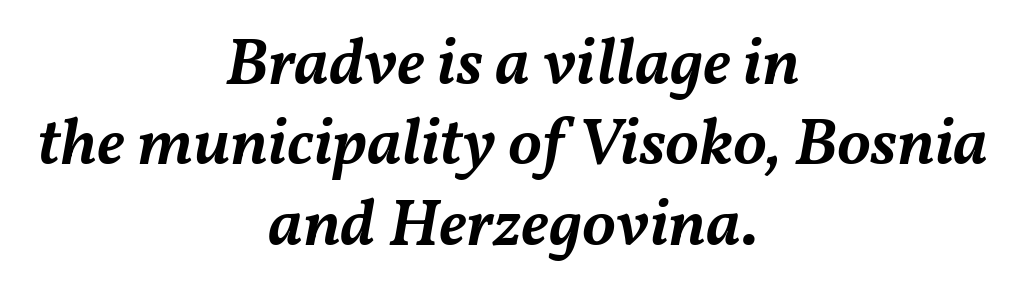
{"italic": "yes", "lean": "right", "slant_degrees": 11, "bold": "semi", "weight": "semibold", "width": "normal", "stroke_contrast": "medium", "x_height": "medium", "monospaced": "no", "underline": "no", "align": "center", "line_spacing_ratio": 1.2, "letter_spacing": "normal", "letter_spacing_em": 0.0, "glyph_px": 67}
